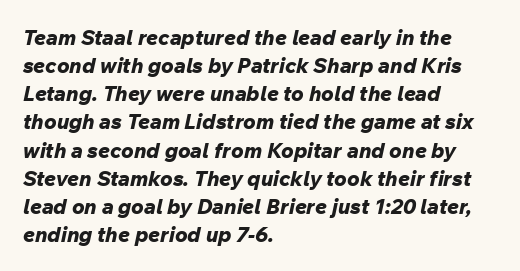
{"italic": "yes", "lean": "right", "slant_degrees": 12, "bold": "yes", "underline": "no", "align": "left", "line_spacing": "normal", "line_spacing_ratio": 1.34, "letter_spacing": "normal", "letter_spacing_em": 0.0, "glyph_px": 21}
